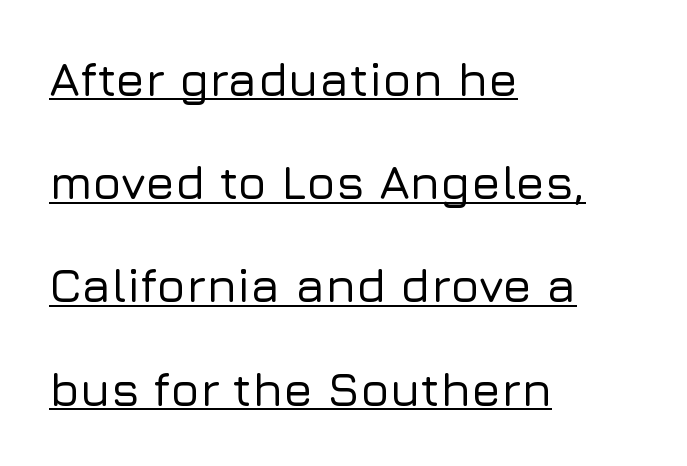
Q: Is the text italic (slanted)? A: No, it is upright.
Q: Is the typeface a serif or a sans-serif typeface? A: Sans-serif.
Q: Is the text underlined? A: Yes.
Q: How is the paragraph aligned? A: Left-aligned.
Q: Is the spacing between letters normal or unusually wide? A: Normal.
Q: Is the spacing between lines tight, normal or loose? A: Loose.
Q: Width (condensed, normal, or wide)? A: Normal.
Q: Stroke contrast? A: Low.
Q: x-height? A: Medium.
Q: Monospaced? A: No.
